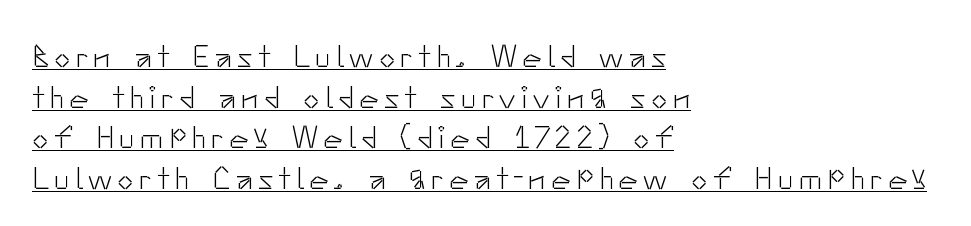
{"serif": "no", "italic": "no", "bold": "no", "weight": "light", "width": "normal", "stroke_contrast": "low", "x_height": "small", "monospaced": "no", "underline": "yes", "align": "left", "line_spacing": "normal", "line_spacing_ratio": 1.27, "glyph_px": 32}
